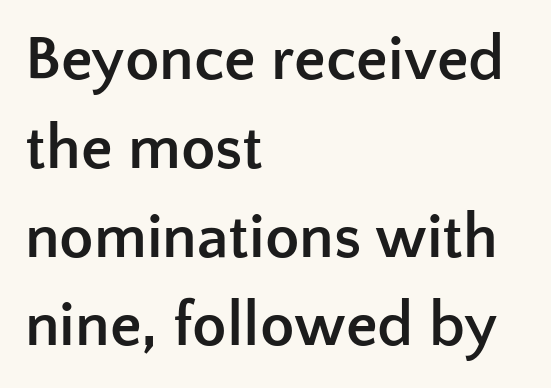
Tall strokes in this sample are plumb rather than angled. Character widths vary here, with narrow letters taking less room than wide ones. Type without underlining. Caption: multi-line text, flush left, ragged right. Each word holds together tightly as a unit, with standard inter-letter gaps.
